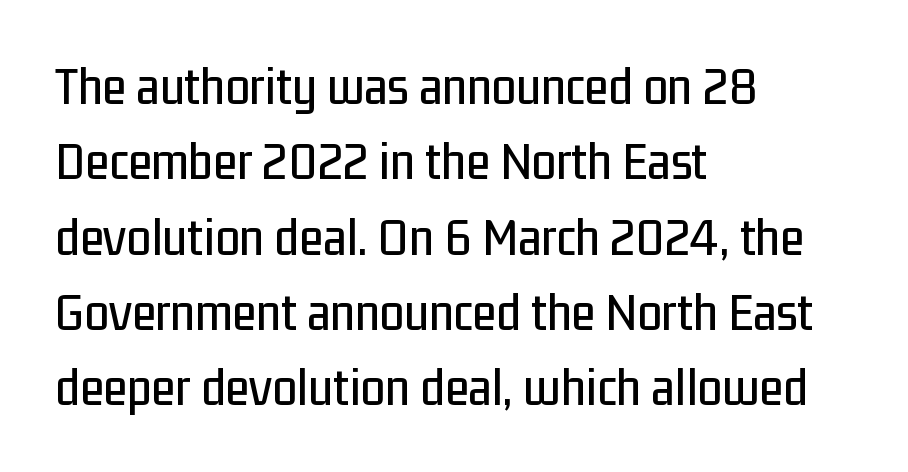
The image shows 55 px condensed sans-serif type, upright; set left-aligned, normal line spacing (1.37x), normal letter spacing, not underlined; low stroke contrast and a medium x-height.
